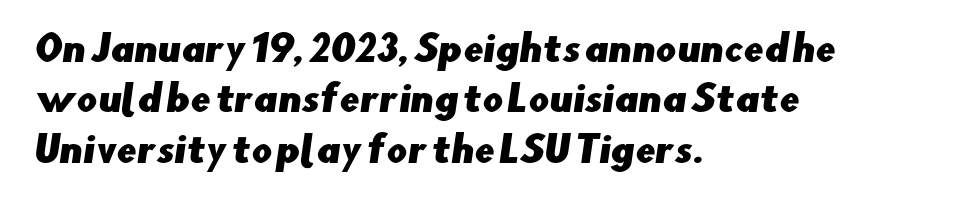
{"serif": "no", "width": "normal", "stroke_contrast": "low", "x_height": "small", "monospaced": "no", "underline": "no", "align": "left", "line_spacing": "normal", "line_spacing_ratio": 1.4, "letter_spacing": "normal", "letter_spacing_em": 0.0, "glyph_px": 36}
